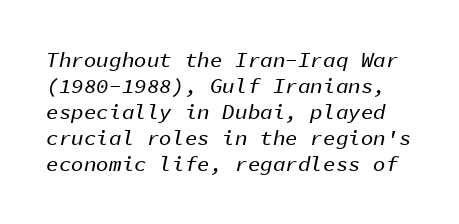
Q: Is the text italic (slanted)? A: Yes, it leans right by about 11 degrees.
Q: Is the text underlined? A: No.
Q: Is the spacing between letters normal or unusually wide? A: Normal.
